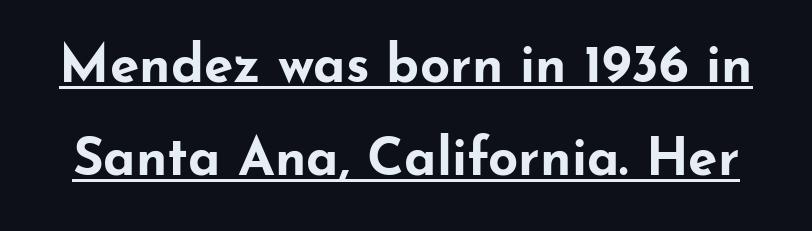
Q: Is the text bold? A: Yes.
Q: Is the text italic (slanted)? A: No, it is upright.
Q: Is the typeface a serif or a sans-serif typeface? A: Sans-serif.
Q: Is the text underlined? A: Yes.
Q: Is the spacing between letters normal or unusually wide? A: Normal.
Q: Width (condensed, normal, or wide)? A: Wide.
Q: Stroke contrast? A: Low.
Q: x-height? A: Small.
Q: Monospaced? A: No.
